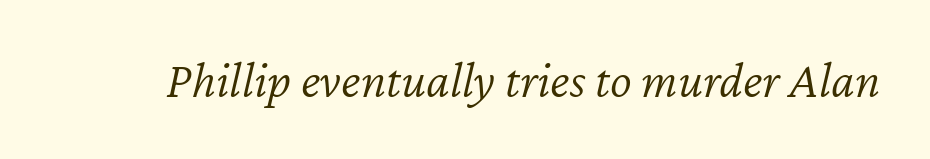
Q: Is the text bold? A: No.
Q: Is the text italic (slanted)? A: Yes, it leans right by about 12 degrees.
Q: Is the text underlined? A: No.
Q: Is the spacing between letters normal or unusually wide? A: Normal.
Q: Width (condensed, normal, or wide)? A: Normal.
Q: Stroke contrast? A: Low.
Q: x-height? A: Medium.
Q: Monospaced? A: No.
